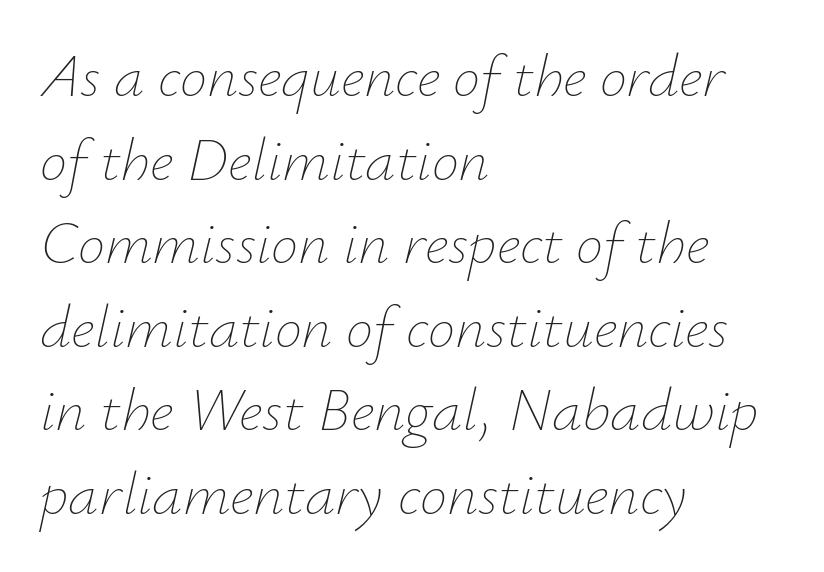
The face used here is proportionally spaced, like ordinary book or web type. You could call the tracking neutral — neither tight nor loose. Underline: absent. This sample uses an oblique cut, with every glyph tilted off the vertical.
